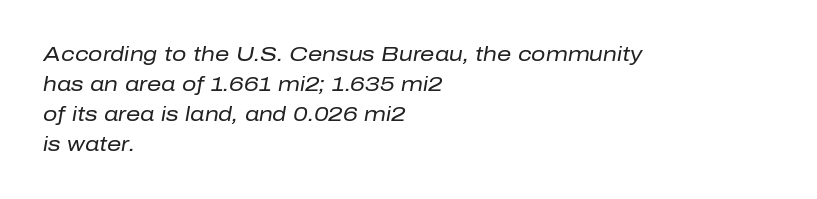
{"italic": "yes", "lean": "right", "slant_degrees": 10, "bold": "no", "underline": "no", "align": "left", "line_spacing": "normal", "line_spacing_ratio": 1.5, "letter_spacing": "normal", "letter_spacing_em": 0.0, "glyph_px": 20}
